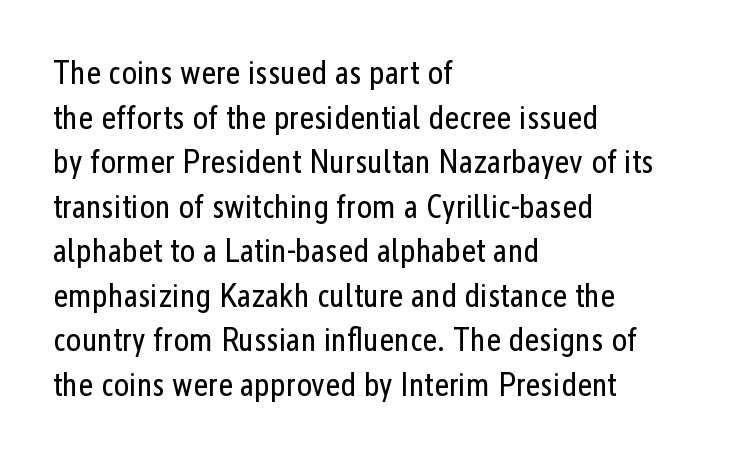
The image shows 33 px regular-weight, condensed sans-serif type, upright; set left-aligned, normal line spacing (1.35x), normal letter spacing, not underlined; low stroke contrast and a medium x-height.
